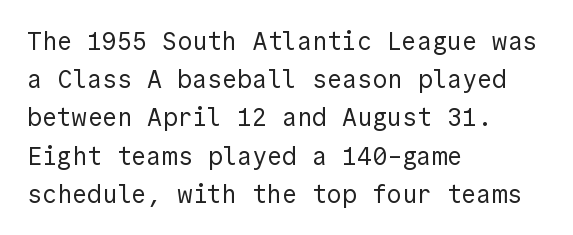
The glyphs are unaccompanied by any horizontal stroke below them. Posture: vertical. These lines keep a tight, regular rhythm from letter to letter. Interline gaps are of average width in this sample. The paragraph shown leans on its left margin.
